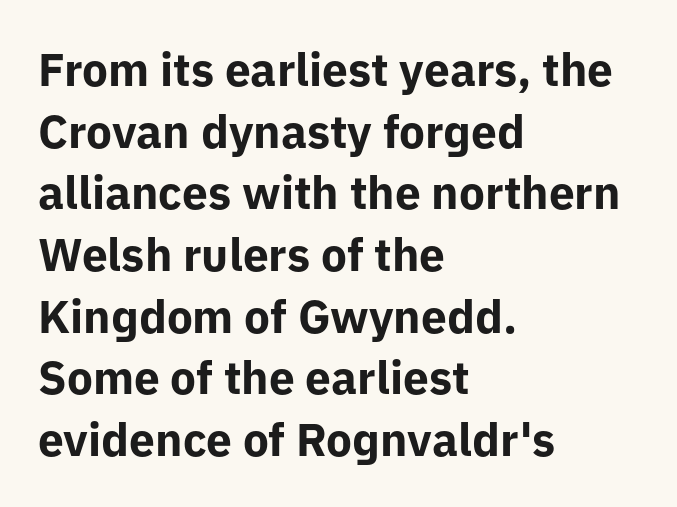
Q: Is the text bold? A: Yes.
Q: Is the text italic (slanted)? A: No, it is upright.
Q: Is the typeface a serif or a sans-serif typeface? A: Sans-serif.
Q: Is the text underlined? A: No.
Q: How is the paragraph aligned? A: Left-aligned.
Q: Is the spacing between letters normal or unusually wide? A: Normal.
Q: Is the spacing between lines tight, normal or loose? A: Normal.
Q: Width (condensed, normal, or wide)? A: Normal.
Q: Stroke contrast? A: Low.
Q: x-height? A: Medium.
Q: Monospaced? A: No.
